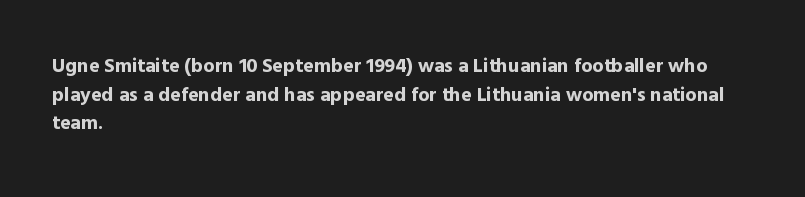
{"italic": "no", "bold": "yes", "underline": "no", "align": "left", "line_spacing": "normal", "line_spacing_ratio": 1.43, "letter_spacing": "normal", "letter_spacing_em": 0.0, "glyph_px": 20}
